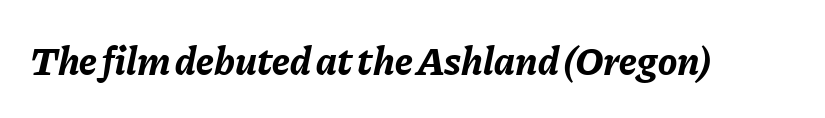
{"italic": "yes", "lean": "right", "slant_degrees": 11, "bold": "yes", "weight": "bold", "width": "normal", "stroke_contrast": "low", "x_height": "medium", "monospaced": "no", "underline": "no", "letter_spacing": "normal", "letter_spacing_em": 0.0, "glyph_px": 40}
